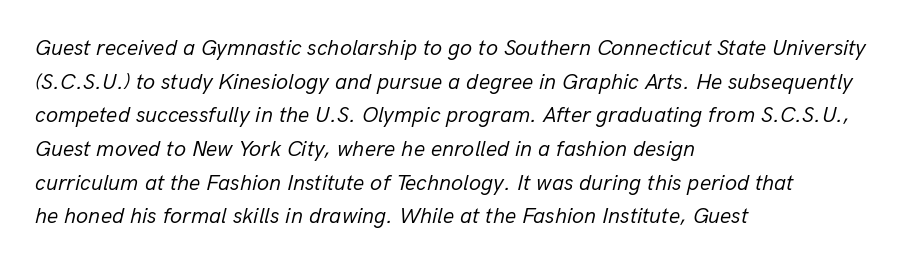
{"italic": "yes", "lean": "right", "slant_degrees": 13, "bold": "no", "underline": "no", "align": "left", "line_spacing": "normal", "line_spacing_ratio": 1.53, "letter_spacing": "normal", "letter_spacing_em": 0.0, "glyph_px": 22}
